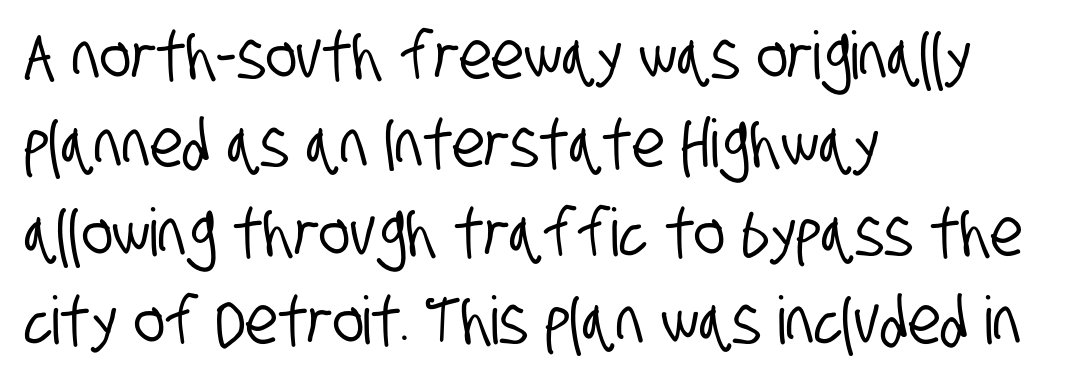
A normal amount of white space separates one row of letters from the next. The typesetter chose a ragged-right arrangement here. Character widths vary here, with narrow letters taking less room than wide ones. Caption: standard tracking, unaltered. Does the type have serifs? No, each stem ends abruptly.
